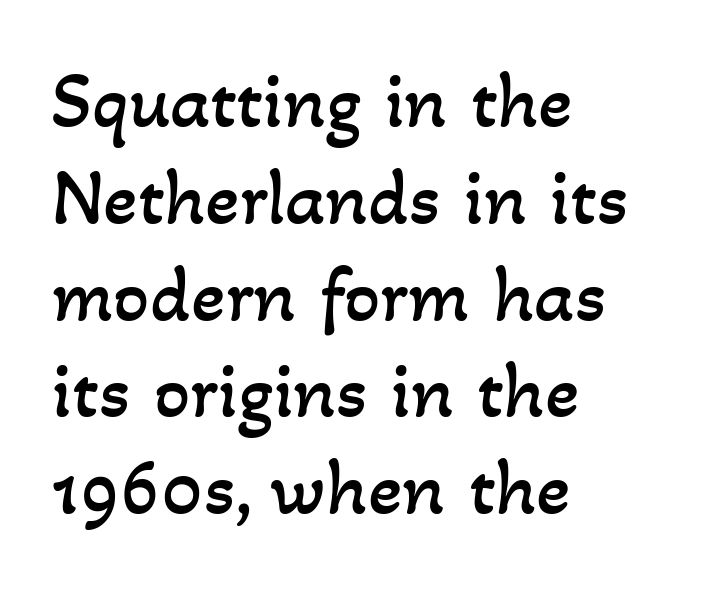
Lines of text with bare space underneath. Each letter keeps its own natural width here, so spacing adapts to shape. Is the stroke heavy? The answer is a plain regular-or-lighter. Between one letter and the next there's only the usual sliver of space. Each line starts at the same left margin while the right side varies.
